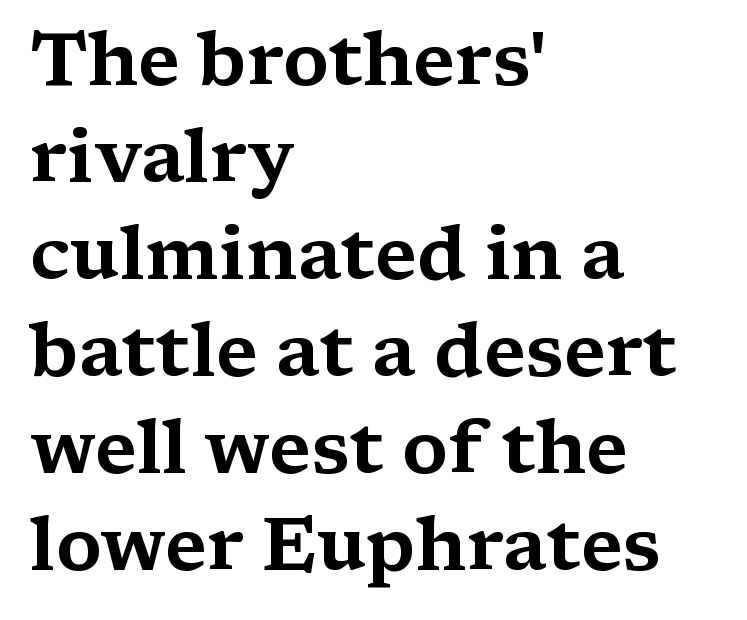
{"serif": "yes", "italic": "no", "width": "wide", "stroke_contrast": "medium", "x_height": "medium", "monospaced": "no", "underline": "no", "align": "left", "line_spacing": "normal", "line_spacing_ratio": 1.31, "letter_spacing": "normal", "letter_spacing_em": 0.0, "glyph_px": 74}
